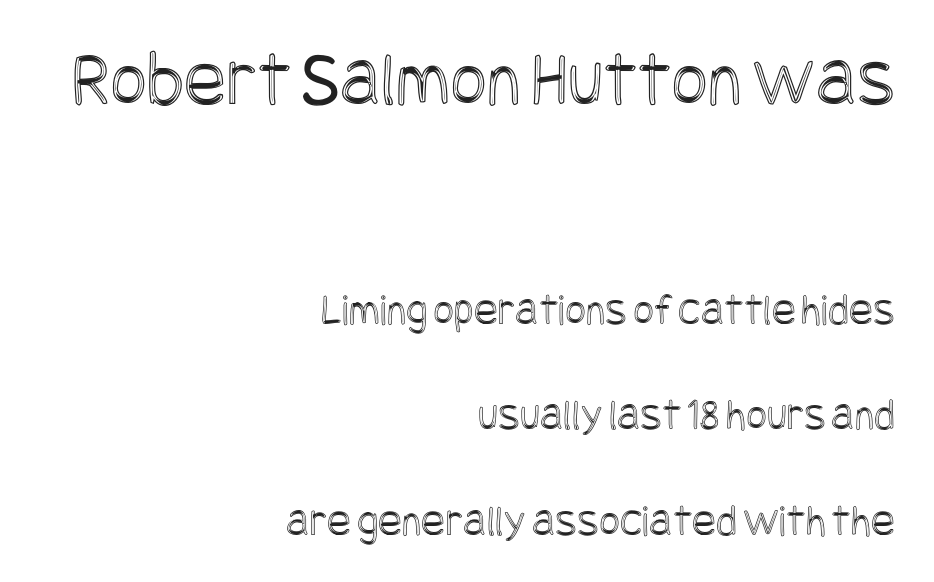
Is there much room between lines? Yes — plenty of vertical air separates them. These lines stack with their right ends in a neat column. Larger block? The one above; the one below is distinctly smaller. Characters follow at the spacing the type designer built in. Ordinary non-slanted type is in use.
